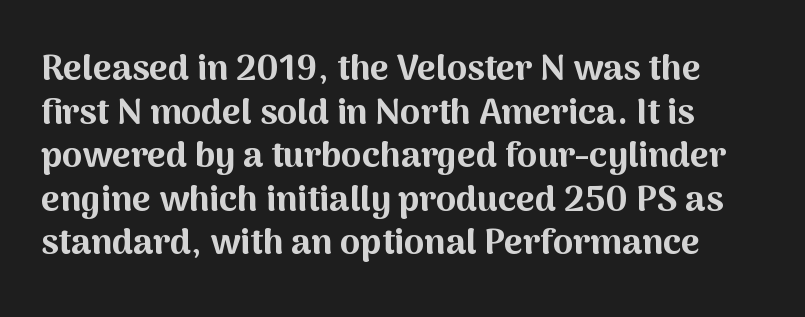
Q: Is the text bold? A: Yes.
Q: Is the text italic (slanted)? A: No, it is upright.
Q: Is the typeface a serif or a sans-serif typeface? A: Sans-serif.
Q: Is the text underlined? A: No.
Q: Is the spacing between letters normal or unusually wide? A: Normal.
Q: Width (condensed, normal, or wide)? A: Normal.
Q: Stroke contrast? A: Medium.
Q: x-height? A: Medium.
Q: Monospaced? A: No.
